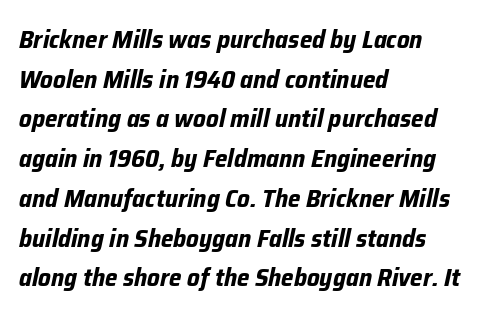
Q: Is the text bold? A: Yes.
Q: Is the text italic (slanted)? A: Yes, it leans right by about 12 degrees.
Q: Is the text underlined? A: No.
Q: How is the paragraph aligned? A: Left-aligned.
Q: Is the spacing between letters normal or unusually wide? A: Normal.
Q: Is the spacing between lines tight, normal or loose? A: Normal.
